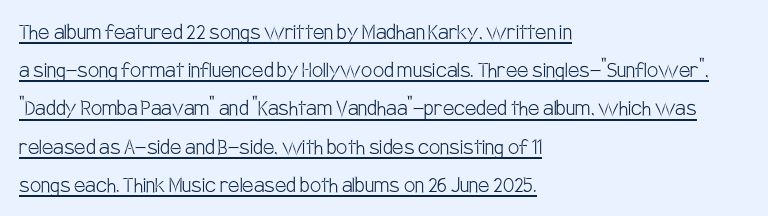
A typesetter would mark this as roman, not italic. Words appear dense and cohesive because spacing is normal. The block of text has a typical density, with ordinary space between rows. Somebody hit Ctrl+U on this one — the words are underlined. Stem width sits at or under what a default text font uses.
